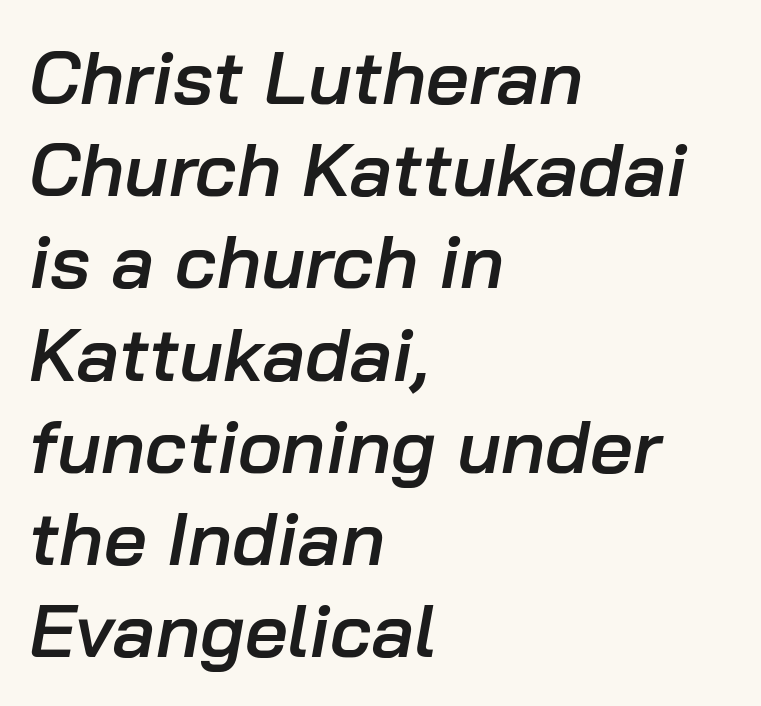
The image shows 75 px semibold type, italic (leaning right); set left-aligned, line spacing 1.23x, normal letter spacing, not underlined; low stroke contrast and a medium x-height.
